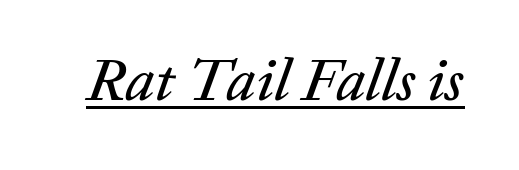
Q: Is the text italic (slanted)? A: Yes, it leans right by about 20 degrees.
Q: Is the text underlined? A: Yes.
Q: Is the spacing between letters normal or unusually wide? A: Normal.
Q: Width (condensed, normal, or wide)? A: Normal.
Q: Stroke contrast? A: Low.
Q: x-height? A: Medium.
Q: Monospaced? A: No.
